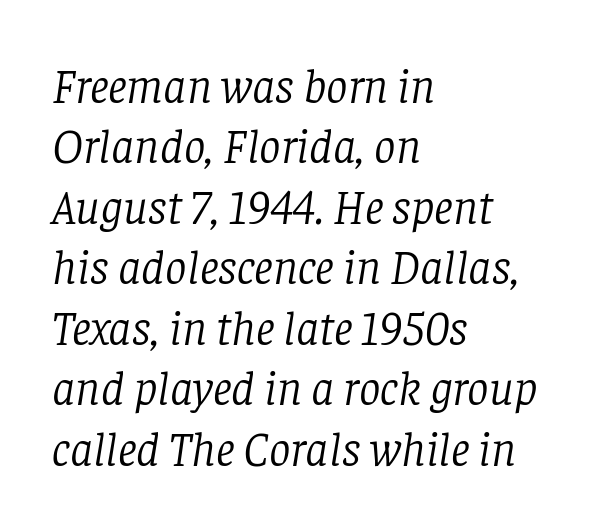
Serif or sans? Serif — the stroke terminals have little feet. Tracking here is standard; glyphs follow each other at the usual distance. Interline gaps are of average width in this sample. Only glyphs here, with clear space below each row. Is this a fixed-width face? No — the glyphs have proportional, varying widths. The letters look calm and open, with moderate or lighter stems.
